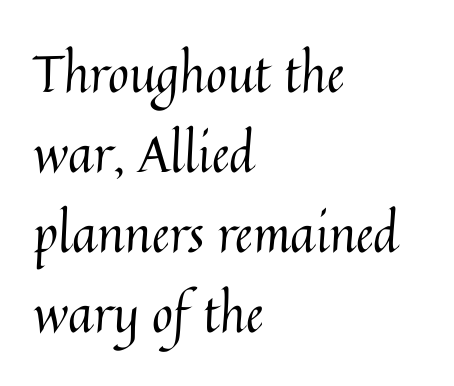
{"bold": "no", "weight": "regular", "width": "normal", "stroke_contrast": "medium", "x_height": "medium", "monospaced": "no", "underline": "no", "align": "left", "line_spacing": "normal", "line_spacing_ratio": 1.57, "letter_spacing": "normal", "letter_spacing_em": 0.0, "glyph_px": 51}
